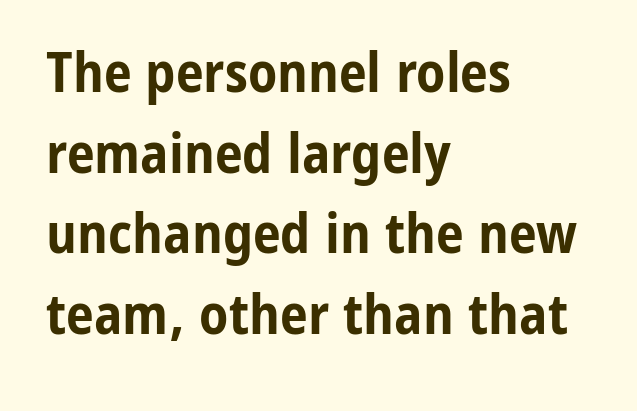
The specimen omits any rule beneath the text block's lines. In terms of weight, the rendering is a true, heavy bold. Designer's note — italics off, roman on. The passage is arranged the way most books set body copy — flush left. Font category for this specimen: sans-serif.
